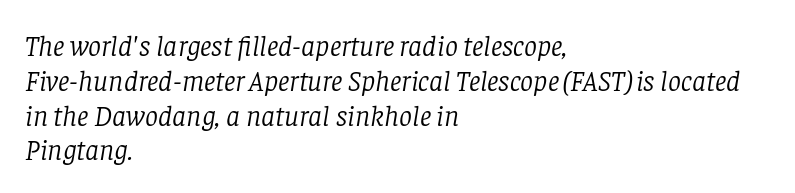
You can tell from the footed stems that serif type was used. Teacher's note: observe the even left margin — that is flush-left alignment. Is this a fixed-width face? No — the glyphs have proportional, varying widths. This reads as an unemphasized weight, regular at the heaviest. Looking at the ascenders, they clearly lean.
